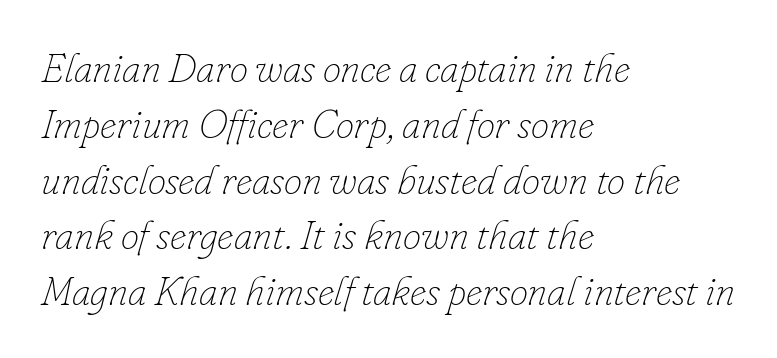
Line spacing here is normal. Is the type slanted? Yes — the strokes lean at a clear angle. Students, note that the glyphs here touch the page at normal intervals. Plain, unruled lines of type. Think of a printed novel: that variable character pitch is what you see here.
